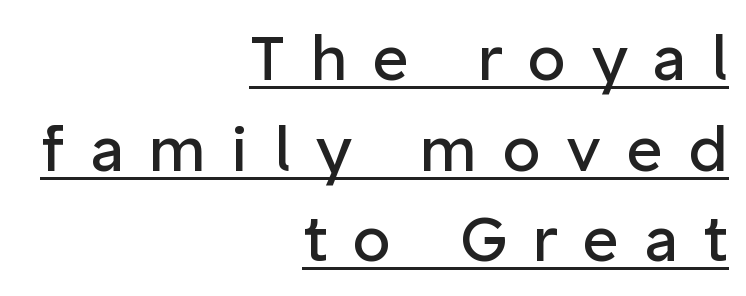
All the whitespace from short lines collects on the left. The face used here appears with an underline applied. Posture: vertical. No feet cap the strokes, marking this as sans-serif type.
